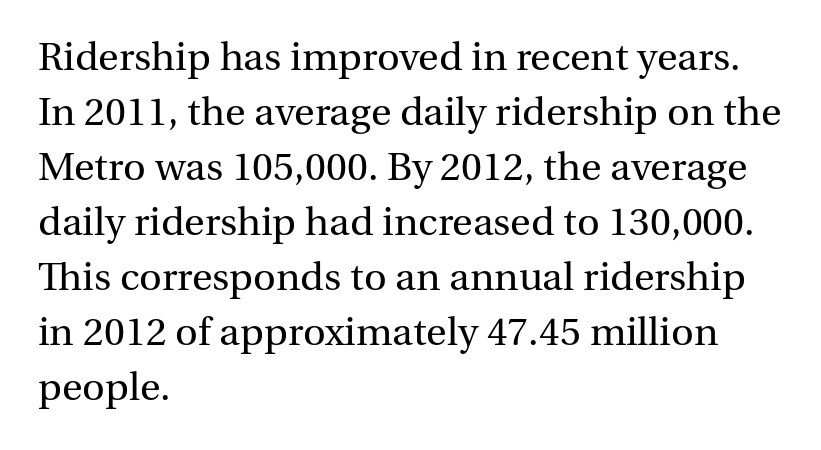
Q: Is the text bold? A: No.
Q: Is the text italic (slanted)? A: No, it is upright.
Q: Is the typeface a serif or a sans-serif typeface? A: Serif.
Q: Is the text underlined? A: No.
Q: How is the paragraph aligned? A: Left-aligned.
Q: Is the spacing between letters normal or unusually wide? A: Normal.
Q: Is the spacing between lines tight, normal or loose? A: Normal.
Q: Width (condensed, normal, or wide)? A: Normal.
Q: Stroke contrast? A: Medium.
Q: x-height? A: Medium.
Q: Monospaced? A: No.
